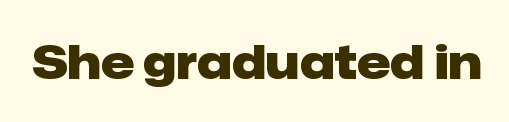
Q: Is the text bold? A: Yes.
Q: Is the text italic (slanted)? A: No, it is upright.
Q: Is the typeface a serif or a sans-serif typeface? A: Sans-serif.
Q: Is the text underlined? A: No.
Q: Is the spacing between letters normal or unusually wide? A: Normal.
Q: Width (condensed, normal, or wide)? A: Normal.
Q: Stroke contrast? A: Low.
Q: x-height? A: Medium.
Q: Monospaced? A: No.
